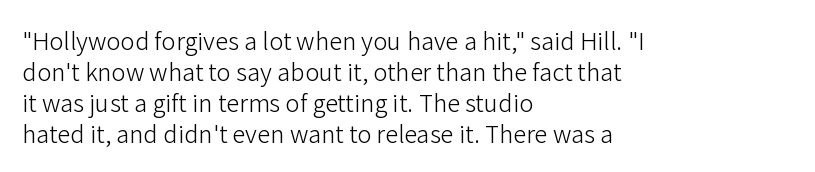
Q: Is the text bold? A: No.
Q: Is the text italic (slanted)? A: No, it is upright.
Q: Is the text underlined? A: No.
Q: How is the paragraph aligned? A: Left-aligned.
Q: Is the spacing between letters normal or unusually wide? A: Normal.
Q: Is the spacing between lines tight, normal or loose? A: Normal.
